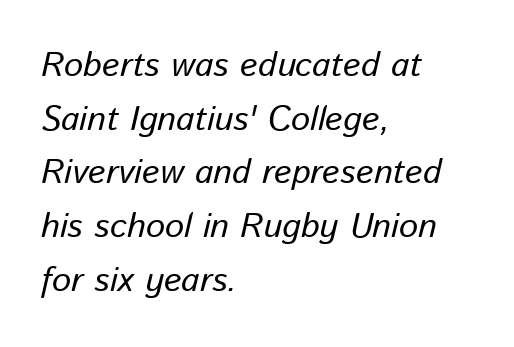
Q: Is the text italic (slanted)? A: Yes, it leans right by about 13 degrees.
Q: Is the text underlined? A: No.
Q: How is the paragraph aligned? A: Left-aligned.
Q: Is the spacing between letters normal or unusually wide? A: Normal.
Q: Is the spacing between lines tight, normal or loose? A: Normal.
Q: Width (condensed, normal, or wide)? A: Normal.
Q: Stroke contrast? A: Low.
Q: x-height? A: Medium.
Q: Monospaced? A: No.
